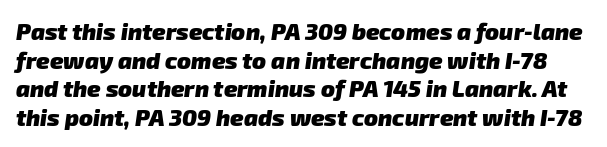
Decoration check: the copy has no underline. Weight check: bold — yes, fully. You could call the tracking neutral — neither tight nor loose.
